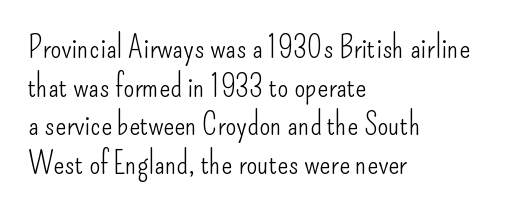
The image shows 32 px light, condensed sans-serif type, upright; set left-aligned, line spacing 1.21x, normal letter spacing, not underlined; low stroke contrast and a small x-height.
